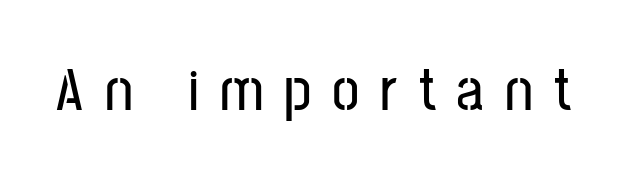
The image shows 61 px condensed sans-serif type, upright; set unusually wide letter spacing (+0.34 em), not underlined; low stroke contrast and a medium x-height.
